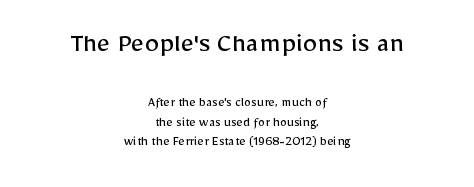
The image shows 29 px regular-weight sans-serif type, upright; set centered, normal line spacing (1.38x), normal letter spacing, not underlined; the first (top) block is 2.07x larger; low stroke contrast and a medium x-height.
